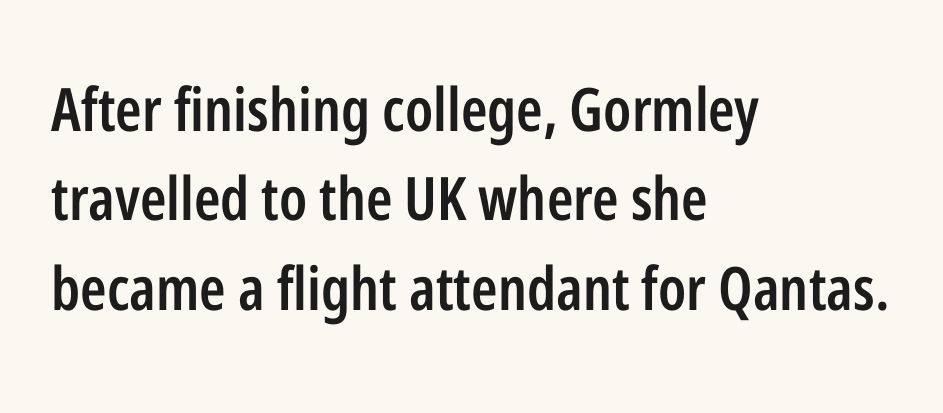
Q: Is the text bold? A: Semi-bold.
Q: Is the text italic (slanted)? A: No, it is upright.
Q: Is the typeface a serif or a sans-serif typeface? A: Sans-serif.
Q: Is the text underlined? A: No.
Q: How is the paragraph aligned? A: Left-aligned.
Q: Is the spacing between letters normal or unusually wide? A: Normal.
Q: Is the spacing between lines tight, normal or loose? A: Normal.
Q: Width (condensed, normal, or wide)? A: Condensed.
Q: Stroke contrast? A: Low.
Q: x-height? A: Medium.
Q: Monospaced? A: No.
